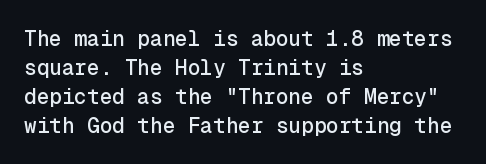
Does the leading feel generous? No, just average. Nobody touched the tracking dial on this one. This is the regular roman posture of the typeface. Visually the block forms a straight wall on the left and a jagged coastline on the right.
